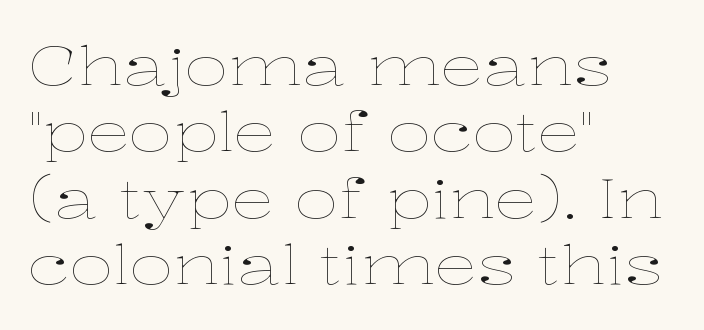
{"italic": "no", "bold": "no", "weight": "thin", "width": "wide", "stroke_contrast": "low", "x_height": "medium", "monospaced": "no", "underline": "no", "align": "left", "line_spacing_ratio": 1.23, "letter_spacing": "normal", "letter_spacing_em": 0.0, "glyph_px": 54}
